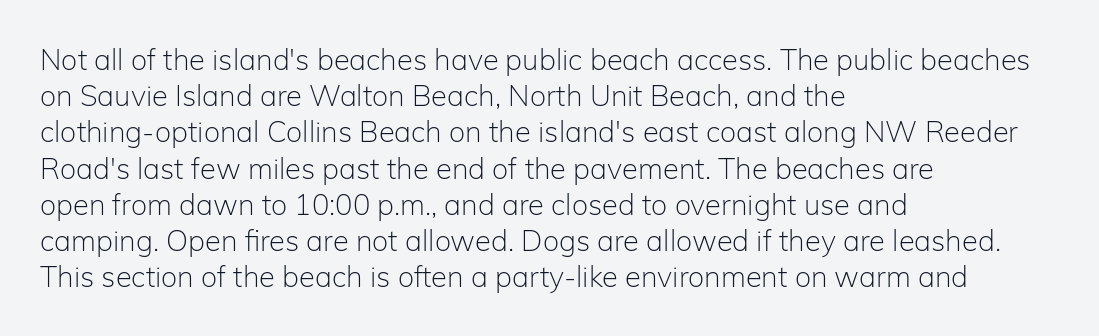
{"serif": "no", "italic": "no", "bold": "no", "weight": "light", "width": "normal", "stroke_contrast": "low", "x_height": "medium", "monospaced": "no", "underline": "no", "align": "left", "line_spacing": "normal", "line_spacing_ratio": 1.25, "letter_spacing": "normal", "letter_spacing_em": 0.0, "glyph_px": 29}
